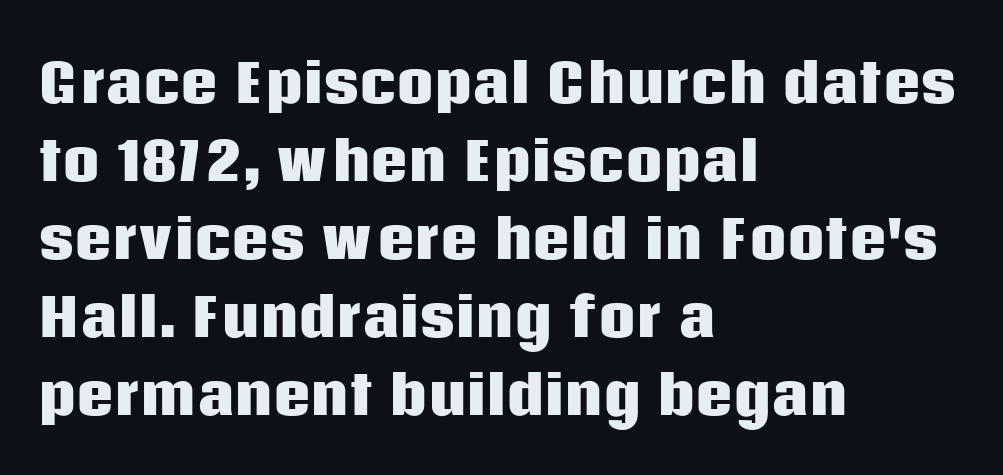
{"serif": "no", "italic": "no", "bold": "yes", "weight": "heavy", "width": "normal", "stroke_contrast": "low", "x_height": "large", "monospaced": "no", "underline": "no", "align": "left", "line_spacing": "normal", "line_spacing_ratio": 1.5, "letter_spacing": "normal", "letter_spacing_em": 0.0, "glyph_px": 52}
